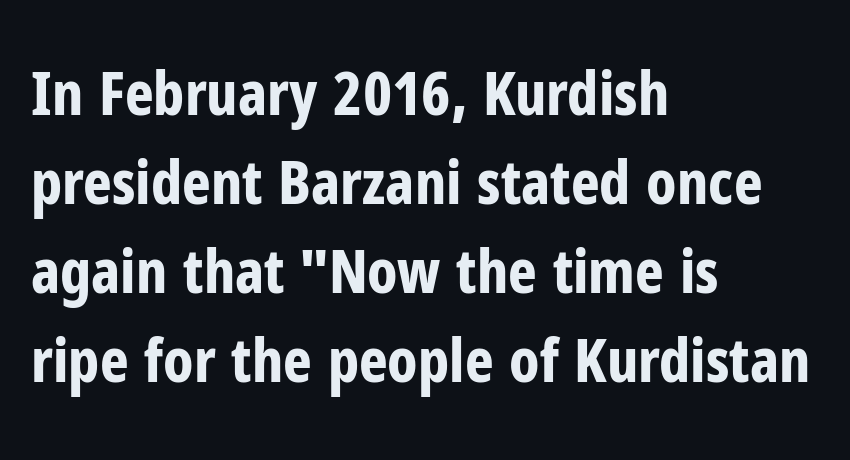
Q: Is the text bold? A: Yes.
Q: Is the text italic (slanted)? A: No, it is upright.
Q: Is the typeface a serif or a sans-serif typeface? A: Sans-serif.
Q: Is the text underlined? A: No.
Q: How is the paragraph aligned? A: Left-aligned.
Q: Is the spacing between letters normal or unusually wide? A: Normal.
Q: Is the spacing between lines tight, normal or loose? A: Normal.
Q: Width (condensed, normal, or wide)? A: Condensed.
Q: Stroke contrast? A: Low.
Q: x-height? A: Medium.
Q: Monospaced? A: No.
